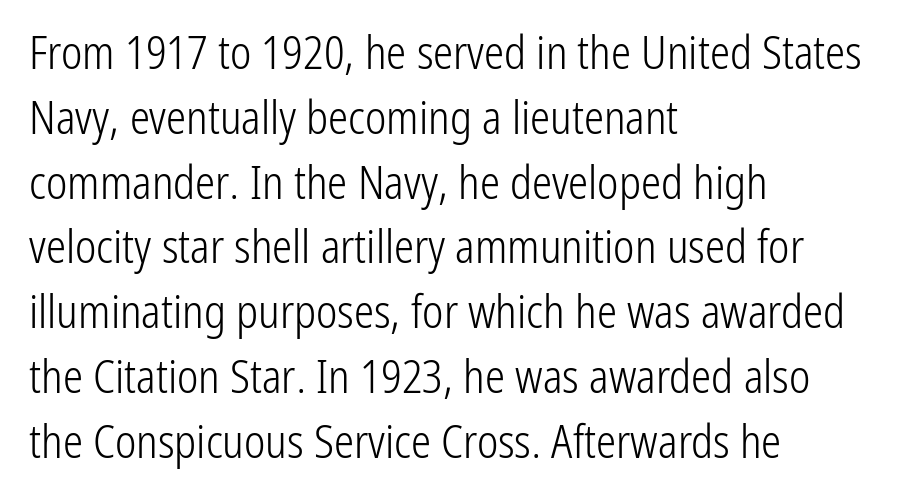
{"serif": "no", "italic": "no", "bold": "no", "weight": "light", "width": "condensed", "stroke_contrast": "low", "x_height": "medium", "monospaced": "no", "underline": "no", "align": "left", "line_spacing": "normal", "line_spacing_ratio": 1.44, "letter_spacing": "normal", "letter_spacing_em": 0.0, "glyph_px": 45}
